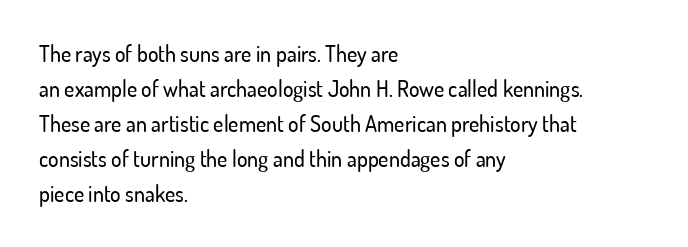
Q: Is the text italic (slanted)? A: No, it is upright.
Q: Is the text underlined? A: No.
Q: How is the paragraph aligned? A: Left-aligned.
Q: Is the spacing between letters normal or unusually wide? A: Normal.
Q: Is the spacing between lines tight, normal or loose? A: Normal.
